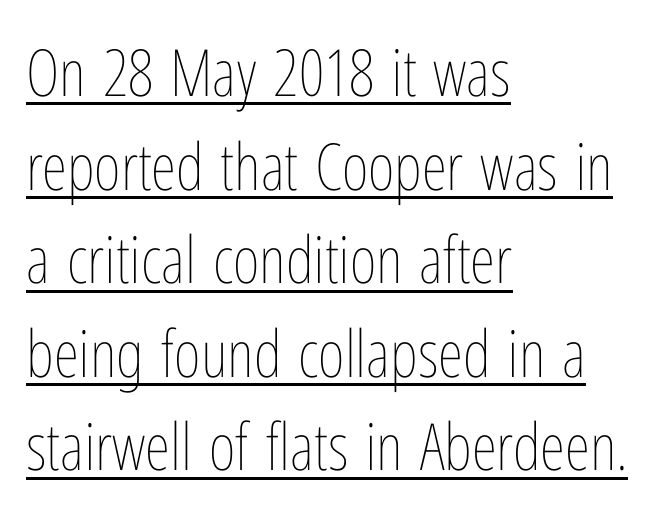
Do the characters align in a grid? No, the font is proportional. This is the regular roman posture of the typeface. Vertically, the passage feels balanced, rows spaced as you'd expect. Every row of glyphs begins at an identical x-position on the left. Underlined type. This is not heavy type; no bold has been used.
